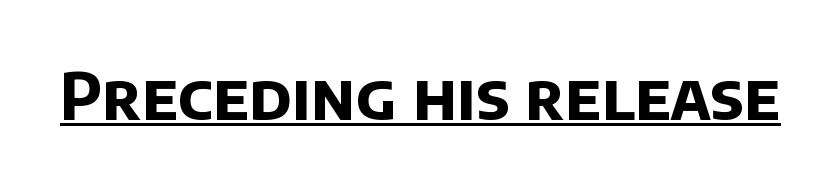
{"serif": "no", "bold": "yes", "weight": "bold", "width": "normal", "stroke_contrast": "low", "x_height": "large", "monospaced": "no", "underline": "yes", "letter_spacing": "normal", "letter_spacing_em": 0.0, "glyph_px": 64}
